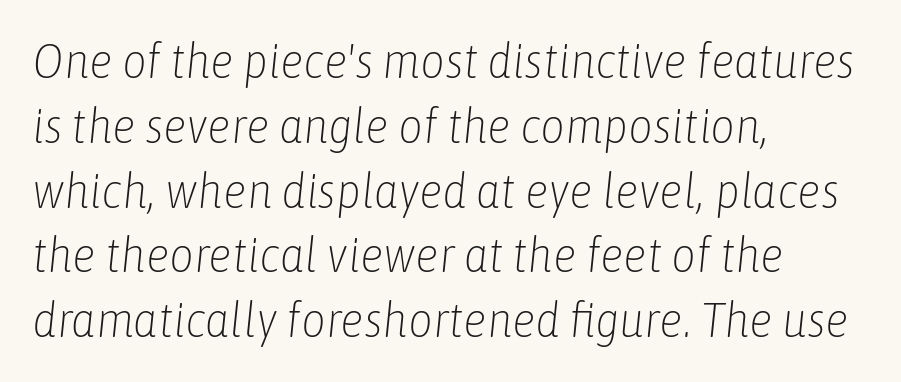
The image shows 48 px light, condensed type, italic (leaning right); set left-aligned, normal line spacing (1.35x), normal letter spacing, not underlined; low stroke contrast and a medium x-height.
